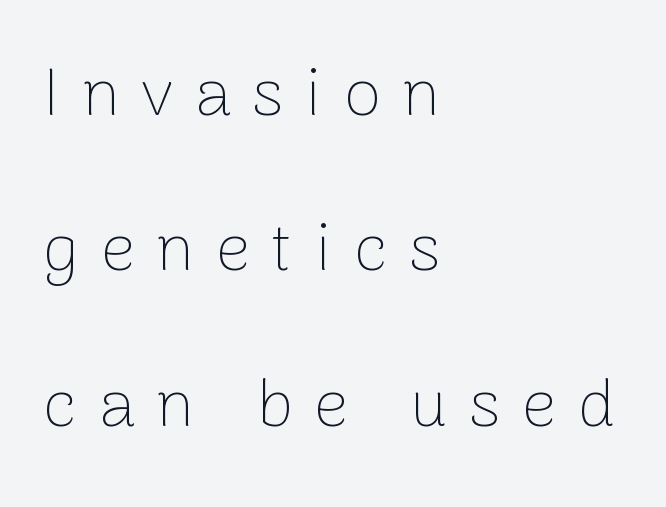
The image shows 67 px thin sans-serif type, upright; set left-aligned, loose line spacing (2.32x), unusually wide letter spacing (+0.33 em), not underlined; low stroke contrast and a medium x-height.
